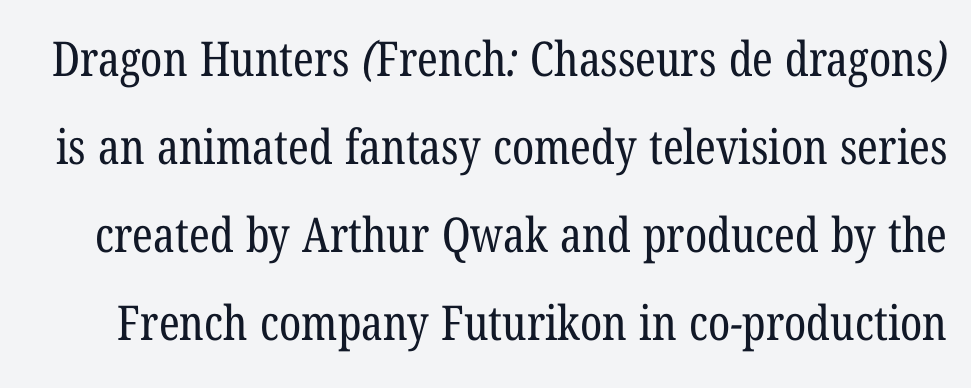
In terms of letterform style, serifs are clearly present. The strokes carry an ordinary text weight at most. The specimen omits any rule beneath the text block's lines. The passage shown is typed in a proportional face where columns would drift. Glyph-to-glyph distance matches everyday printed text.
